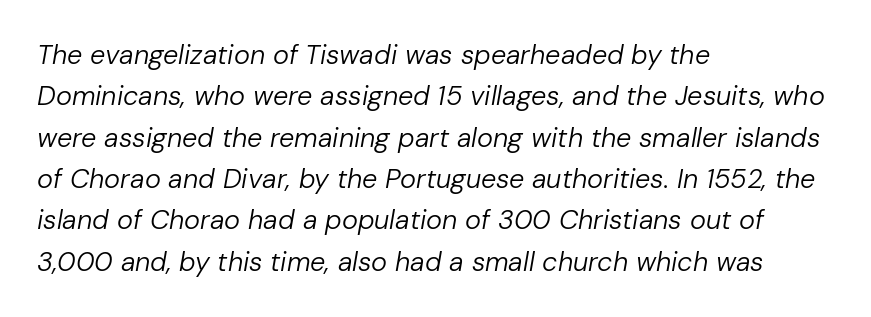
The image shows 27 px text type, italic (leaning right); set left-aligned, normal line spacing (1.53x), normal letter spacing, not underlined.
